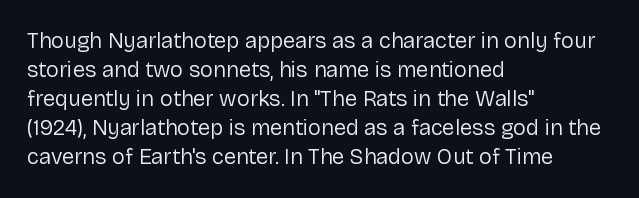
The image shows 22 px text type, upright; set left-aligned, normal line spacing (1.32x), normal letter spacing, not underlined.
